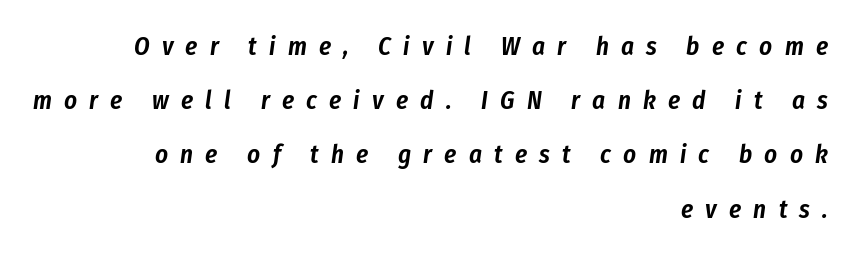
{"italic": "yes", "lean": "right", "slant_degrees": 8, "underline": "no", "align": "right", "line_spacing": "loose", "line_spacing_ratio": 2.17, "letter_spacing": "wide", "letter_spacing_em": 0.49, "glyph_px": 25}
